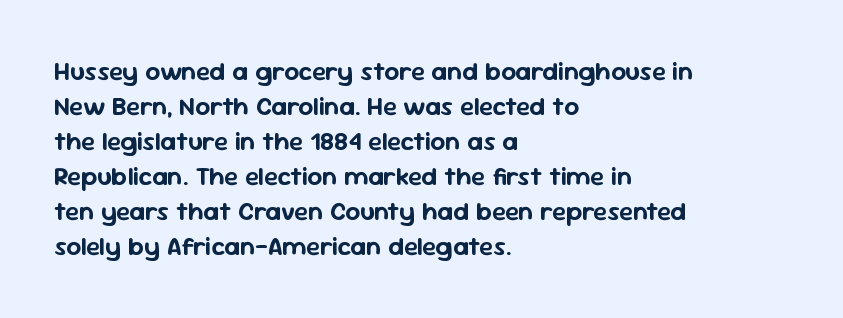
The image shows 26 px text type, upright; set left-aligned, normal line spacing (1.35x), normal letter spacing, not underlined.
